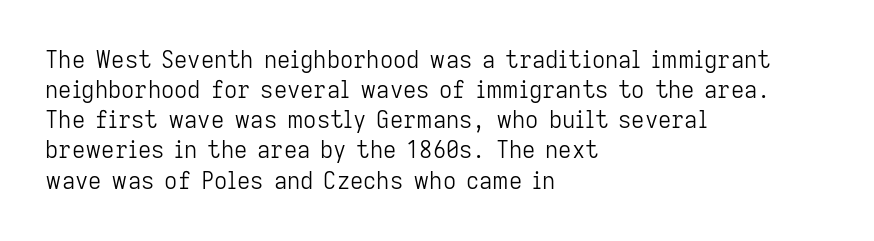
{"italic": "no", "bold": "no", "underline": "no", "align": "left", "line_spacing": "normal", "line_spacing_ratio": 1.31, "letter_spacing": "normal", "letter_spacing_em": 0.0, "glyph_px": 23}
